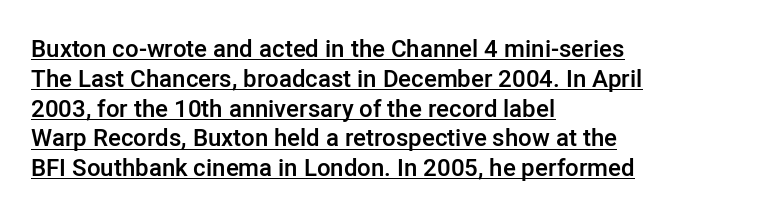
{"italic": "no", "bold": "semi", "underline": "yes", "align": "left", "line_spacing_ratio": 1.24, "letter_spacing": "normal", "letter_spacing_em": 0.0, "glyph_px": 24}
